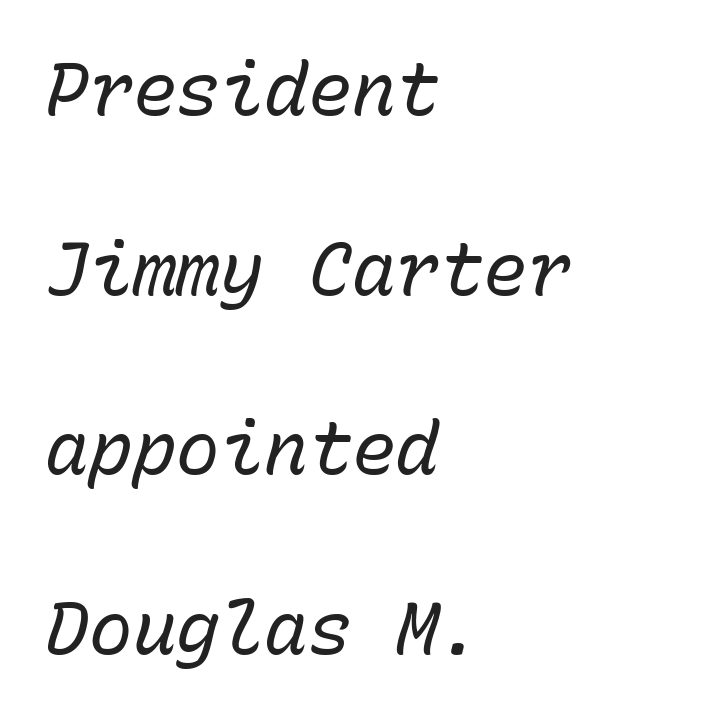
{"italic": "yes", "lean": "right", "slant_degrees": 15, "bold": "no", "weight": "regular", "width": "normal", "stroke_contrast": "low", "x_height": "medium", "monospaced": "yes", "underline": "no", "align": "left", "line_spacing": "loose", "line_spacing_ratio": 2.46, "letter_spacing": "normal", "letter_spacing_em": 0.0, "glyph_px": 73}
